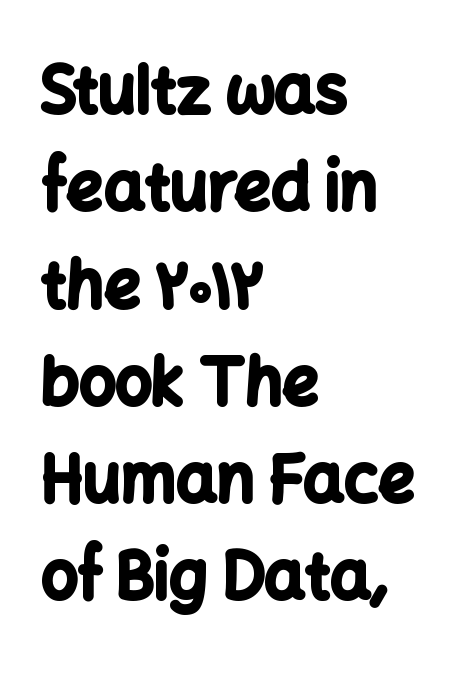
The typeface chosen for these lines omits serifs. The type sits square on the baseline with zero lean. Think of a printed novel: that variable character pitch is what you see here. The rendering uses a bold face; every stroke is thick and dark.
